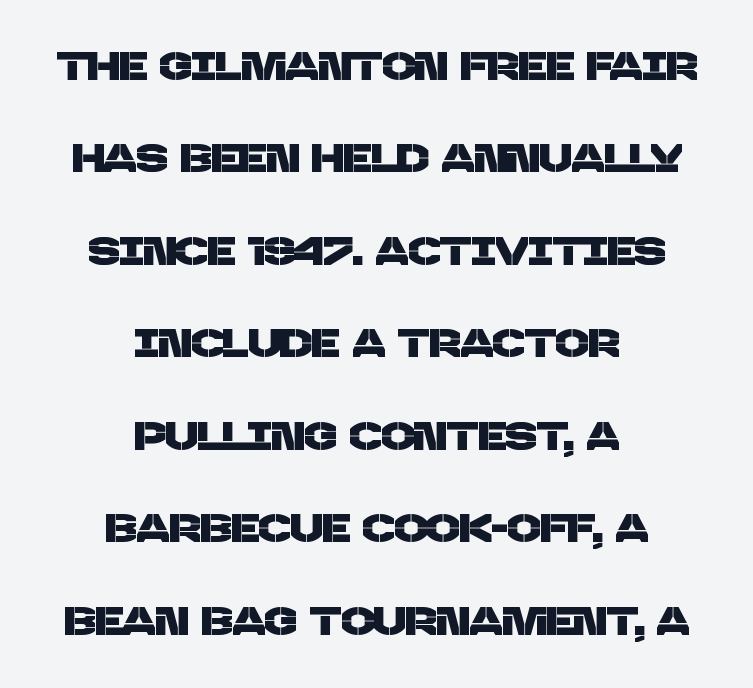
Q: Is the typeface a serif or a sans-serif typeface? A: Sans-serif.
Q: Is the text underlined? A: No.
Q: How is the paragraph aligned? A: Centered.
Q: Is the spacing between letters normal or unusually wide? A: Normal.
Q: Is the spacing between lines tight, normal or loose? A: Loose.
Q: Width (condensed, normal, or wide)? A: Normal.
Q: Stroke contrast? A: Low.
Q: x-height? A: Large.
Q: Monospaced? A: No.
